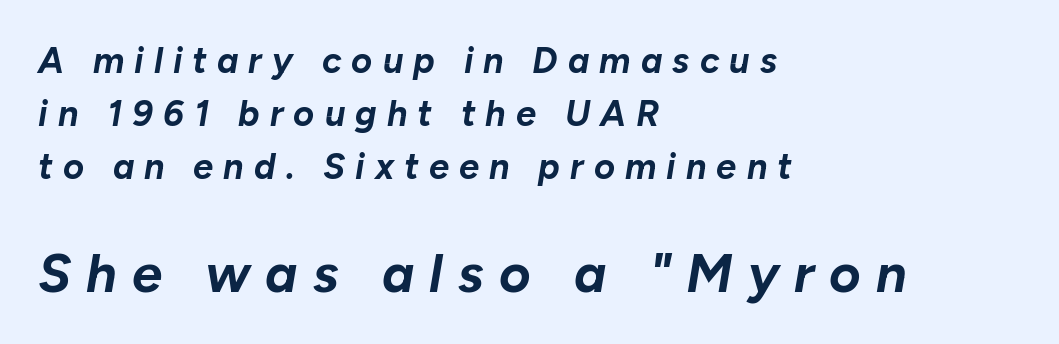
{"italic": "yes", "lean": "right", "slant_degrees": 10, "bold": "yes", "weight": "bold", "width": "normal", "stroke_contrast": "low", "x_height": "medium", "monospaced": "no", "underline": "no", "align": "left", "line_spacing": "normal", "line_spacing_ratio": 1.47, "letter_spacing": "wide", "letter_spacing_em": 0.28, "larger_block": "second", "size_ratio": 1.5, "glyph_px": 54}
